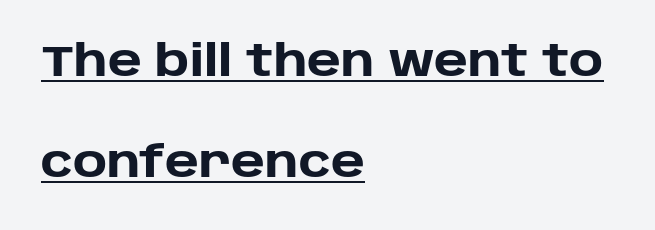
The image shows 43 px heavy sans-serif type, upright; set left-aligned, loose line spacing (2.35x), normal letter spacing, underlined; low stroke contrast and a large x-height.
